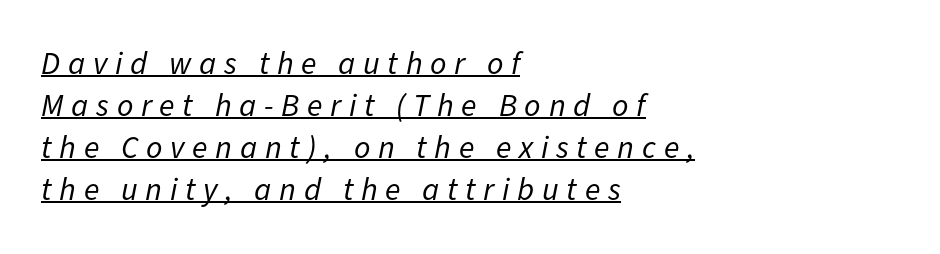
Q: Is the text bold? A: No.
Q: Is the text italic (slanted)? A: Yes, it leans right by about 11 degrees.
Q: Is the text underlined? A: Yes.
Q: How is the paragraph aligned? A: Left-aligned.
Q: Is the spacing between letters normal or unusually wide? A: Unusually wide.
Q: Is the spacing between lines tight, normal or loose? A: Normal.
Q: Width (condensed, normal, or wide)? A: Normal.
Q: Stroke contrast? A: Low.
Q: x-height? A: Medium.
Q: Monospaced? A: No.
